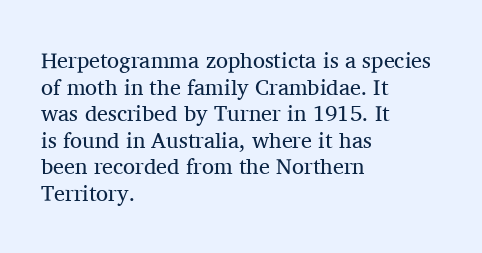
Q: Is the text bold? A: No.
Q: Is the text italic (slanted)? A: No, it is upright.
Q: Is the text underlined? A: No.
Q: How is the paragraph aligned? A: Left-aligned.
Q: Is the spacing between letters normal or unusually wide? A: Normal.
